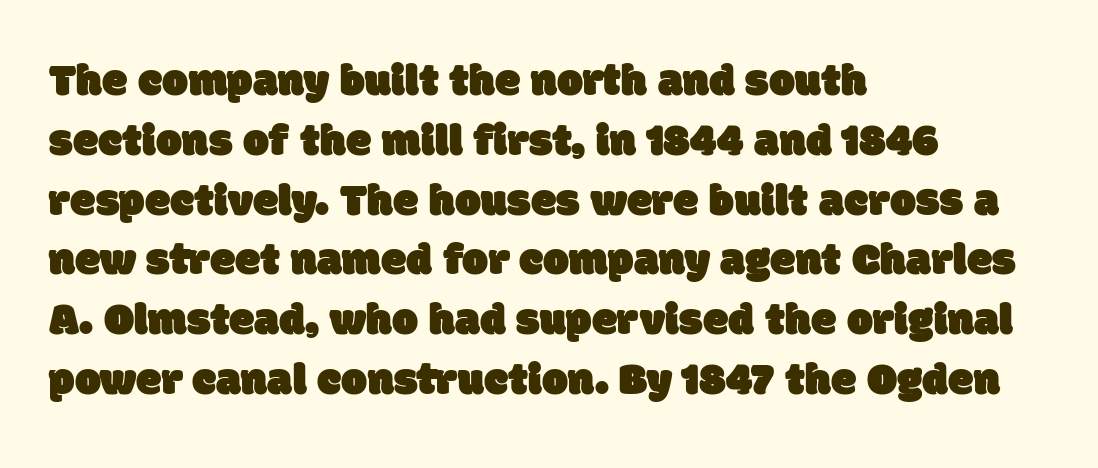
{"serif": "no", "width": "normal", "stroke_contrast": "low", "x_height": "large", "monospaced": "no", "underline": "no", "align": "left", "line_spacing": "normal", "line_spacing_ratio": 1.3, "letter_spacing": "normal", "letter_spacing_em": 0.0, "glyph_px": 46}
